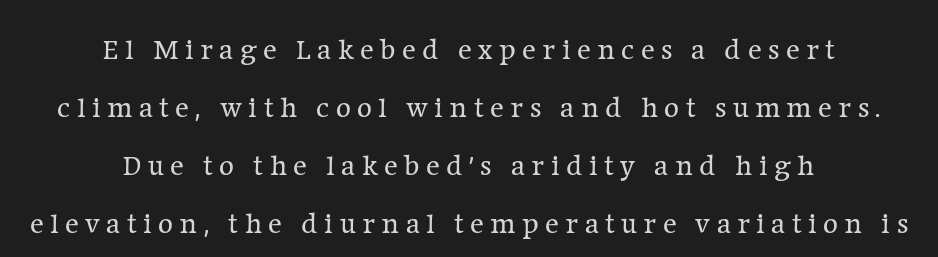
The image shows 29 px regular-weight serif type, upright; set centered, loose line spacing (2.0x), unusually wide letter spacing (+0.22 em), not underlined; low stroke contrast and a medium x-height.
